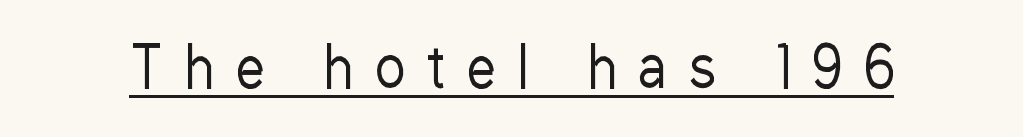
{"serif": "no", "italic": "no", "bold": "no", "weight": "regular", "width": "condensed", "stroke_contrast": "low", "x_height": "medium", "monospaced": "no", "underline": "yes", "letter_spacing": "wide", "letter_spacing_em": 0.41, "glyph_px": 56}
